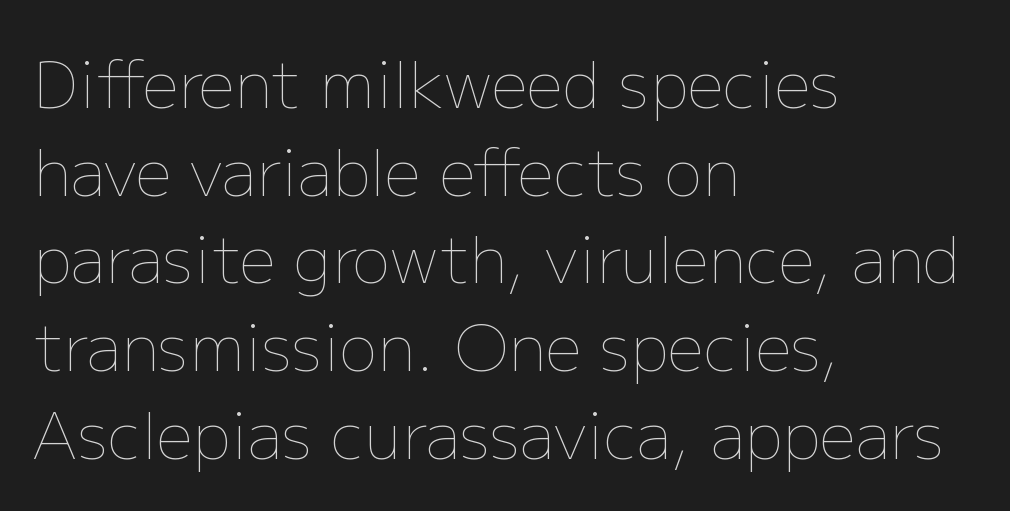
The image shows 64 px thin type, upright; set left-aligned, normal line spacing (1.37x), normal letter spacing, not underlined; low stroke contrast and a medium x-height.
